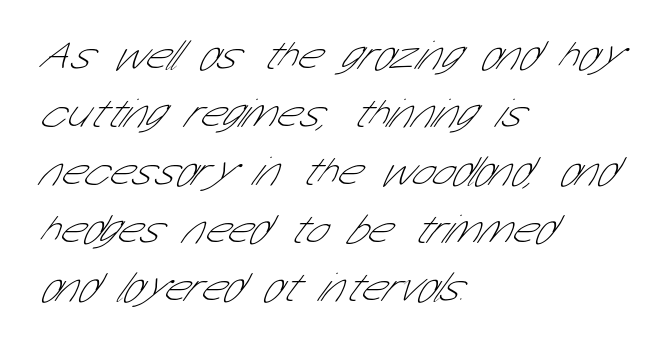
Think standard paragraph weight, or any step lighter than that. Teacher's note: observe the even left margin — that is flush-left alignment. The text was rendered using a sans face with plain stroke endings. The baseline area is clear.
